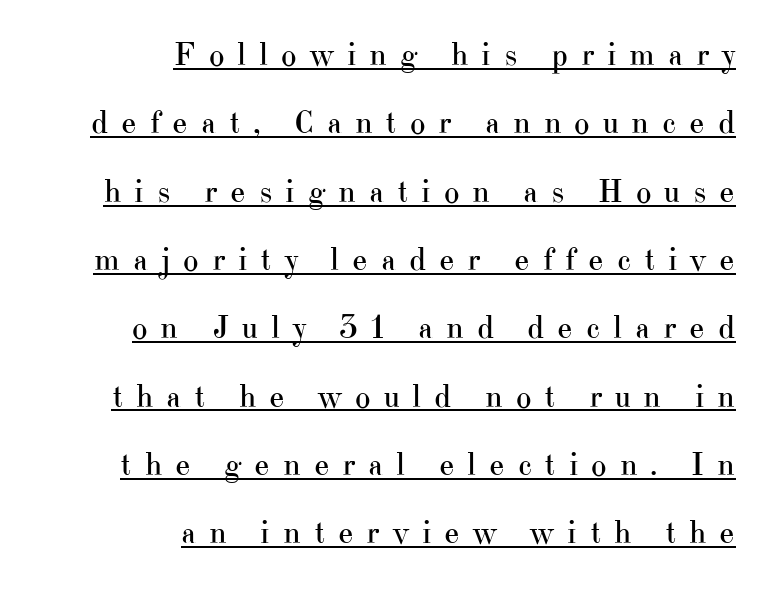
Q: Is the text bold? A: No.
Q: Is the text italic (slanted)? A: No, it is upright.
Q: Is the typeface a serif or a sans-serif typeface? A: Serif.
Q: Is the text underlined? A: Yes.
Q: How is the paragraph aligned? A: Right-aligned.
Q: Is the spacing between letters normal or unusually wide? A: Unusually wide.
Q: Is the spacing between lines tight, normal or loose? A: Loose.
Q: Width (condensed, normal, or wide)? A: Normal.
Q: Stroke contrast? A: High.
Q: x-height? A: Small.
Q: Monospaced? A: No.
